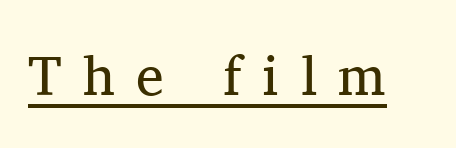
{"serif": "yes", "italic": "no", "bold": "no", "weight": "regular", "width": "normal", "stroke_contrast": "medium", "x_height": "medium", "monospaced": "no", "underline": "yes", "letter_spacing": "wide", "letter_spacing_em": 0.38, "glyph_px": 56}
